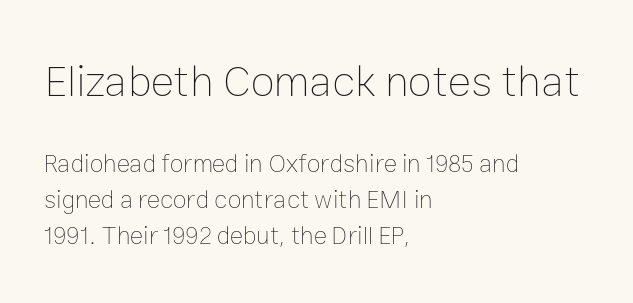
{"italic": "no", "bold": "no", "weight": "thin", "width": "normal", "stroke_contrast": "low", "x_height": "medium", "monospaced": "no", "underline": "no", "align": "left", "line_spacing": "normal", "line_spacing_ratio": 1.43, "letter_spacing": "normal", "letter_spacing_em": 0.0, "larger_block": "first", "size_ratio": 1.76, "glyph_px": 44}
